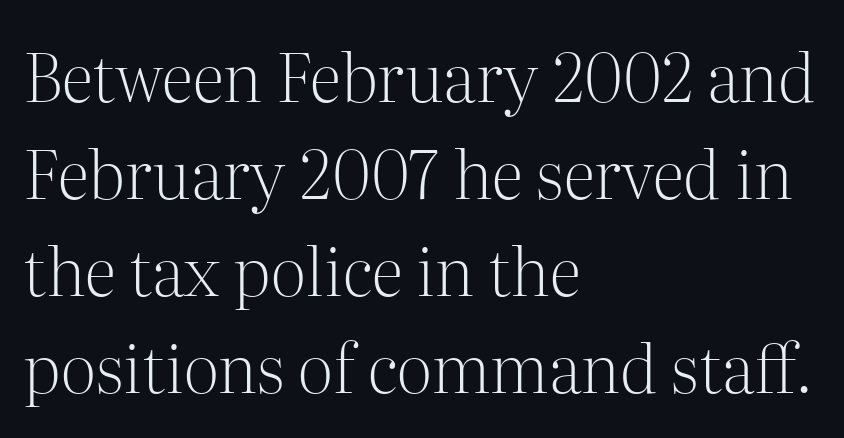
{"serif": "yes", "italic": "no", "bold": "no", "weight": "light", "width": "normal", "stroke_contrast": "medium", "x_height": "medium", "monospaced": "no", "underline": "no", "align": "left", "line_spacing": "normal", "line_spacing_ratio": 1.45, "letter_spacing": "normal", "letter_spacing_em": 0.0, "glyph_px": 67}
